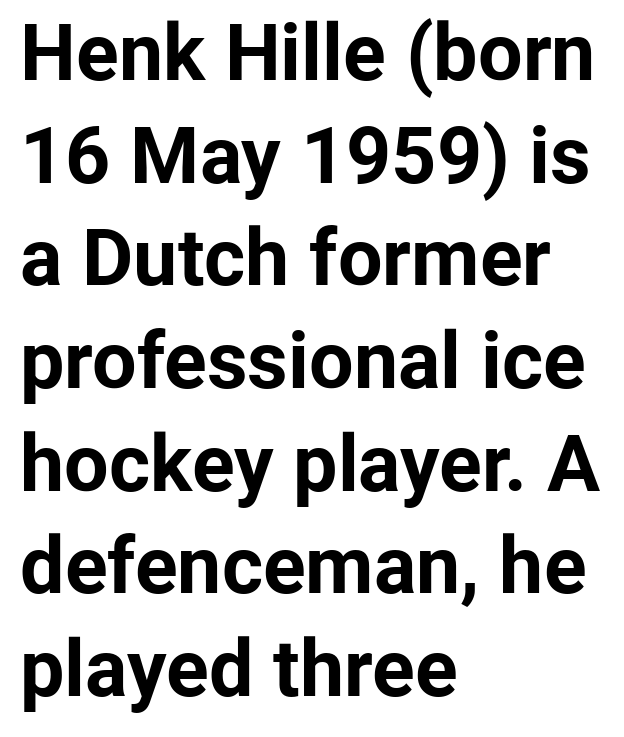
Q: Is the text bold? A: Yes.
Q: Is the text italic (slanted)? A: No, it is upright.
Q: Is the typeface a serif or a sans-serif typeface? A: Sans-serif.
Q: Is the text underlined? A: No.
Q: How is the paragraph aligned? A: Left-aligned.
Q: Is the spacing between letters normal or unusually wide? A: Normal.
Q: Is the spacing between lines tight, normal or loose? A: Normal.
Q: Width (condensed, normal, or wide)? A: Normal.
Q: Stroke contrast? A: Low.
Q: x-height? A: Medium.
Q: Monospaced? A: No.
